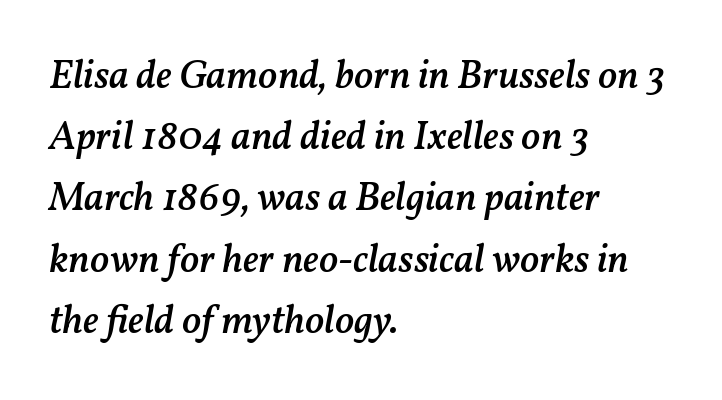
The image shows 40 px semibold type, italic (leaning right); set left-aligned, normal line spacing (1.53x), normal letter spacing, not underlined; medium stroke contrast and a medium x-height.
